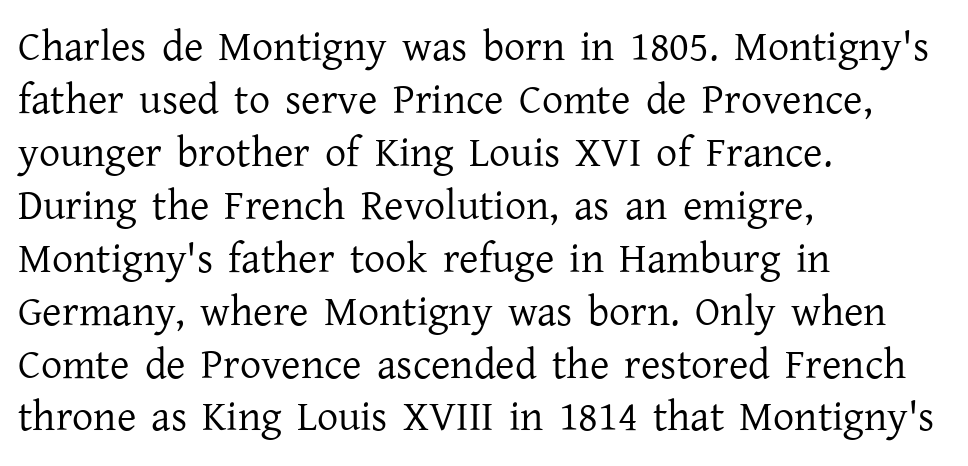
The specimen reads as upright at a glance. Glyph-to-glyph distance matches everyday printed text. Horizontal alignment here is leftward, the default for most running prose. The foot of each line stays bare and open. The passage shown is not bold in any degree. The rendering shows small feet on the letterforms — a serif design.
